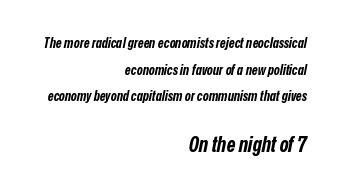
Q: Is the text bold? A: Yes.
Q: Is the text italic (slanted)? A: Yes, it leans right by about 12 degrees.
Q: Is the text underlined? A: No.
Q: How is the paragraph aligned? A: Right-aligned.
Q: Is the spacing between letters normal or unusually wide? A: Normal.
Q: Is the spacing between lines tight, normal or loose? A: Loose.
Q: Which block of text is set in a larger size, the first (top) or the second (bottom)? A: The second (bottom) one.
